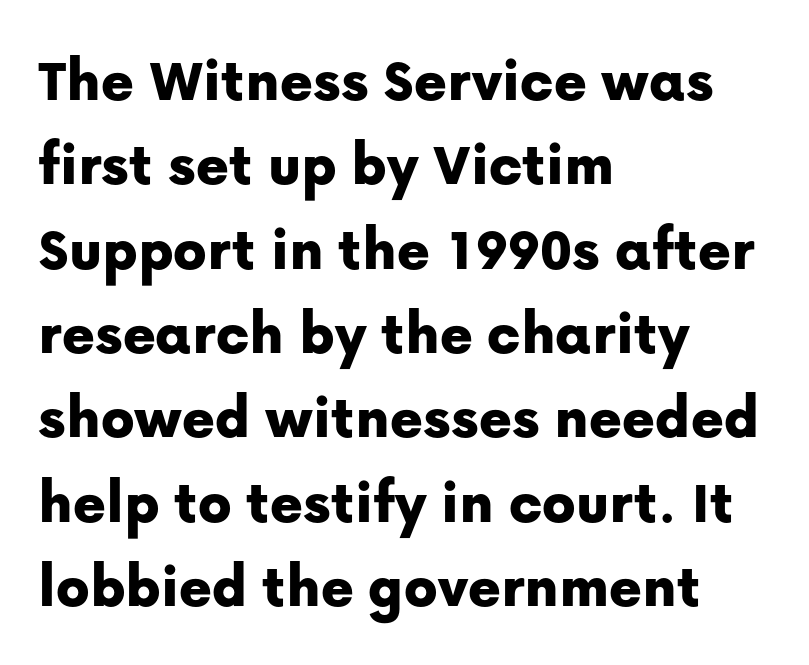
Honestly, the letter spacing is just normal — you wouldn't notice it. The font family rendered here belongs to the sans-serif group. Has an underline been added? It has not. Upright lettering throughout. The block of text has a typical density, with ordinary space between rows. These lines are rendered in a variable-pitch font.
